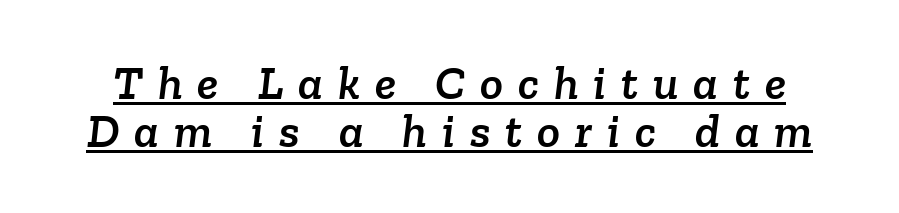
The image shows 48 px serif type; set tight line spacing (1.0x), unusually wide letter spacing (+0.31 em), underlined; low stroke contrast and a medium x-height.
